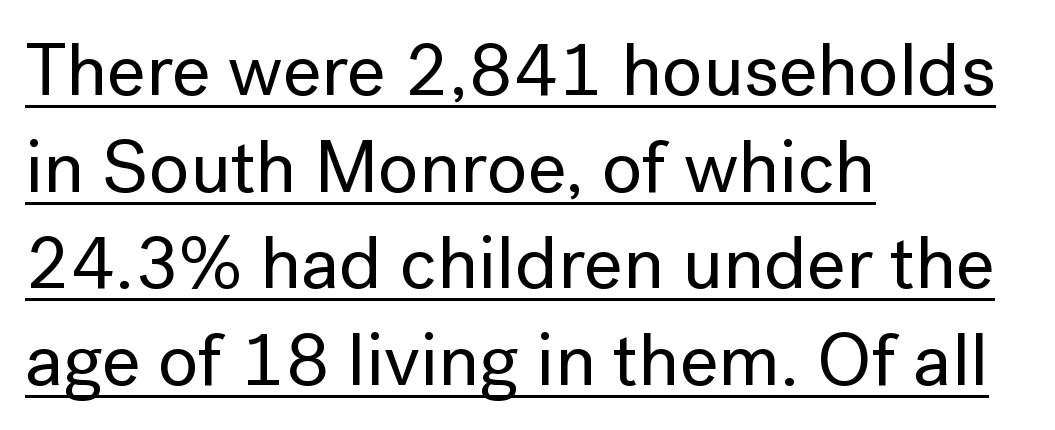
Q: Is the text italic (slanted)? A: No, it is upright.
Q: Is the typeface a serif or a sans-serif typeface? A: Sans-serif.
Q: Is the text underlined? A: Yes.
Q: How is the paragraph aligned? A: Left-aligned.
Q: Is the spacing between letters normal or unusually wide? A: Normal.
Q: Is the spacing between lines tight, normal or loose? A: Normal.
Q: Width (condensed, normal, or wide)? A: Normal.
Q: Stroke contrast? A: Low.
Q: x-height? A: Medium.
Q: Monospaced? A: No.
